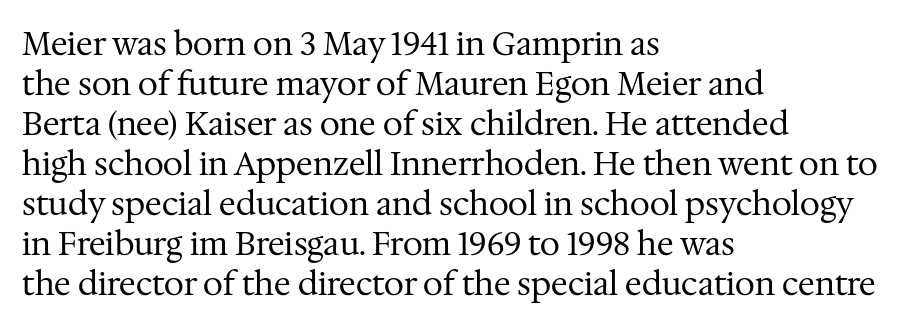
Nothing heavy about these letters — not bold at all. The ragged edge is on the right, which tells us the setting is flush left. The designer went with a serif here, giving each stem small feet. The horizontal fit of the characters is conventional and even.
